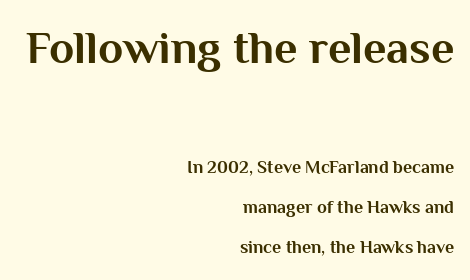
The image shows 46 px bold sans-serif type, upright; set right-aligned, loose line spacing (2.21x), normal letter spacing, not underlined; the first (top) block is 2.56x larger; medium stroke contrast and a medium x-height.
